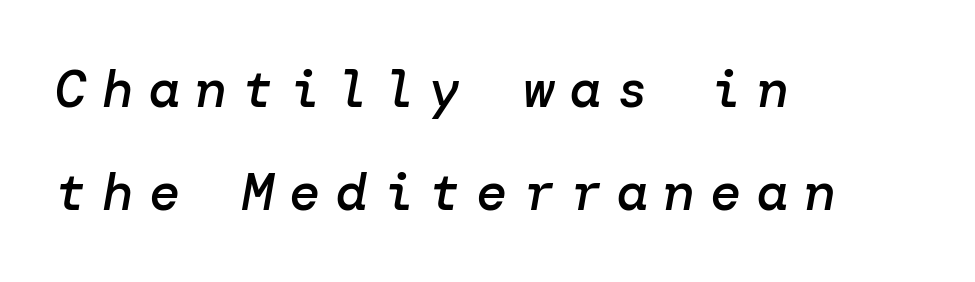
Q: Is the text bold? A: Semi-bold.
Q: Is the text italic (slanted)? A: Yes, it leans right by about 10 degrees.
Q: Is the text underlined? A: No.
Q: How is the paragraph aligned? A: Left-aligned.
Q: Is the spacing between letters normal or unusually wide? A: Unusually wide.
Q: Is the spacing between lines tight, normal or loose? A: Loose.
Q: Width (condensed, normal, or wide)? A: Normal.
Q: Stroke contrast? A: Low.
Q: x-height? A: Medium.
